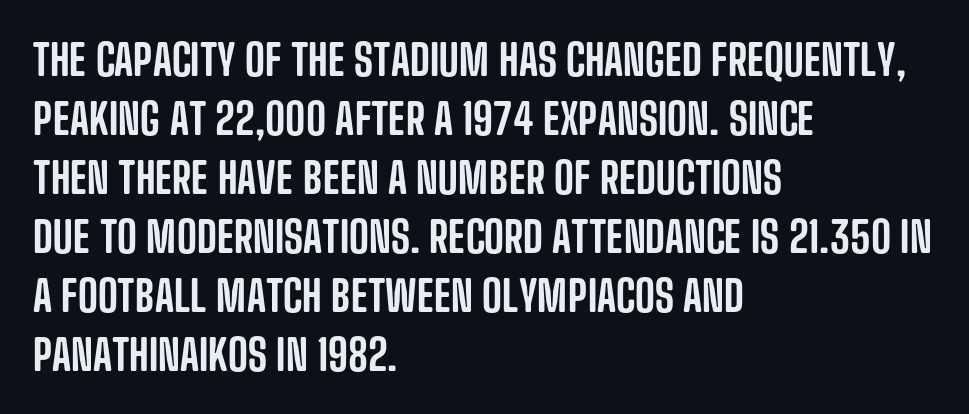
Do the characters align in a grid? No, the font is proportional. The paragraph shown leans on its left margin. Classification — sans serif. The space between consecutive lines is moderate. The strip under each line holds only bare page. The letterforms sit shoulder to shoulder at normal distance.
